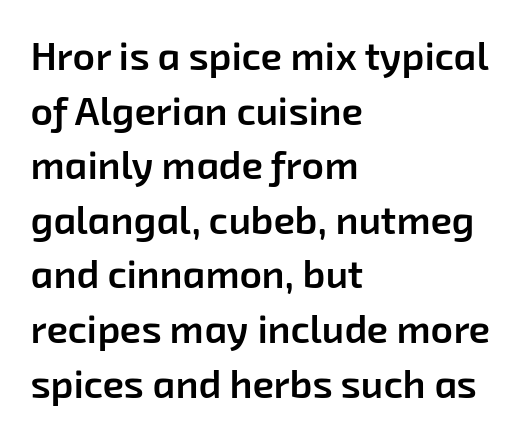
Q: Is the text bold? A: Semi-bold.
Q: Is the typeface a serif or a sans-serif typeface? A: Sans-serif.
Q: Is the text underlined? A: No.
Q: How is the paragraph aligned? A: Left-aligned.
Q: Is the spacing between letters normal or unusually wide? A: Normal.
Q: Is the spacing between lines tight, normal or loose? A: Normal.
Q: Width (condensed, normal, or wide)? A: Normal.
Q: Stroke contrast? A: Low.
Q: x-height? A: Medium.
Q: Monospaced? A: No.
